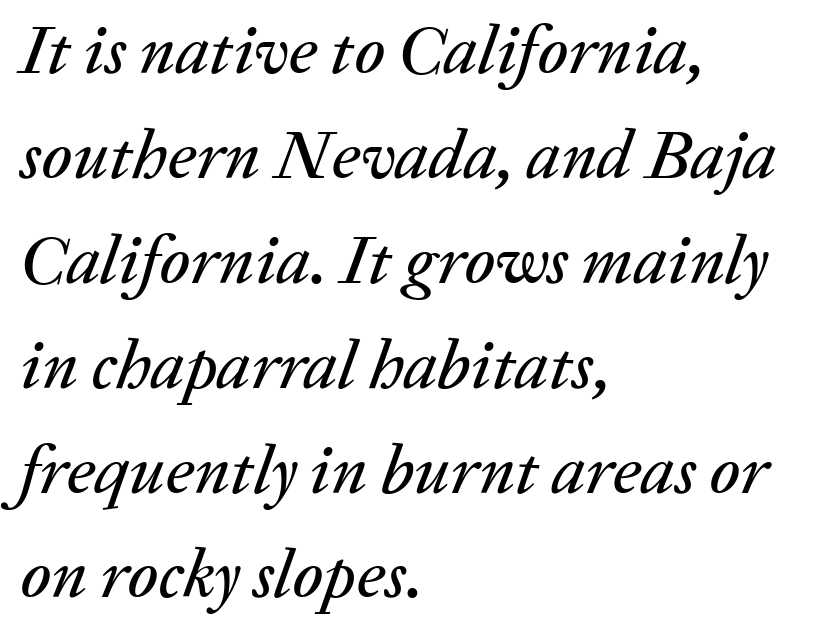
The specimen omits any rule beneath the text block's lines. Honestly, the letter spacing is just normal — you wouldn't notice it. Each letter keeps its own natural width here, so spacing adapts to shape. The passage shown leans; its letterforms are oblique.
